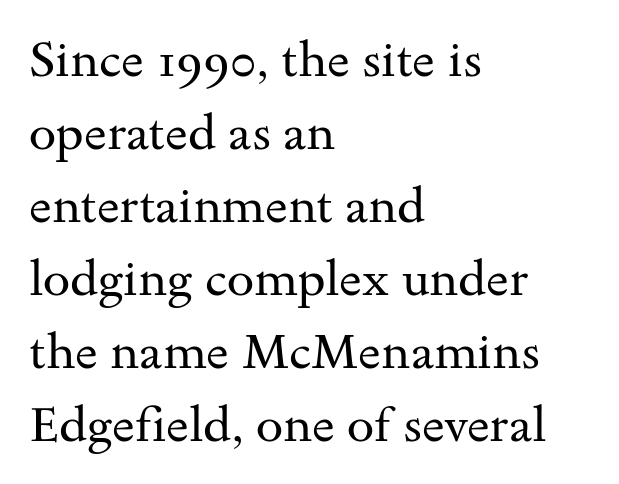
Q: Is the text bold? A: No.
Q: Is the text italic (slanted)? A: No, it is upright.
Q: Is the typeface a serif or a sans-serif typeface? A: Serif.
Q: Is the text underlined? A: No.
Q: How is the paragraph aligned? A: Left-aligned.
Q: Is the spacing between letters normal or unusually wide? A: Normal.
Q: Is the spacing between lines tight, normal or loose? A: Normal.
Q: Width (condensed, normal, or wide)? A: Wide.
Q: Stroke contrast? A: Medium.
Q: x-height? A: Small.
Q: Monospaced? A: No.
